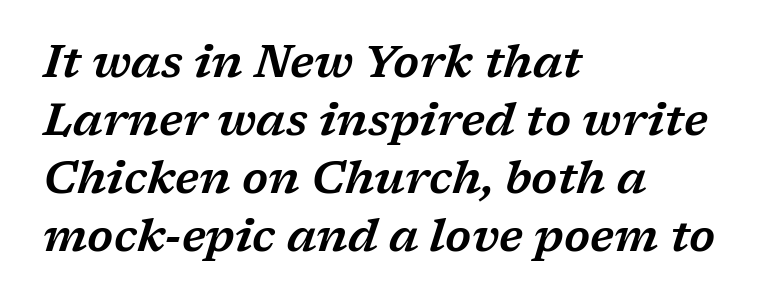
{"serif": "yes", "italic": "yes", "lean": "right", "slant_degrees": 17, "width": "wide", "stroke_contrast": "low", "x_height": "medium", "monospaced": "no", "underline": "no", "align": "left", "line_spacing": "normal", "line_spacing_ratio": 1.29, "letter_spacing": "normal", "letter_spacing_em": 0.0, "glyph_px": 45}
